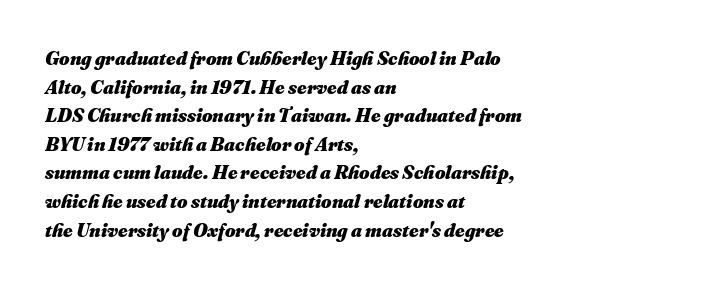
The image shows 20 px bold type, italic (leaning right); set left-aligned, normal line spacing (1.43x), normal letter spacing, not underlined.
